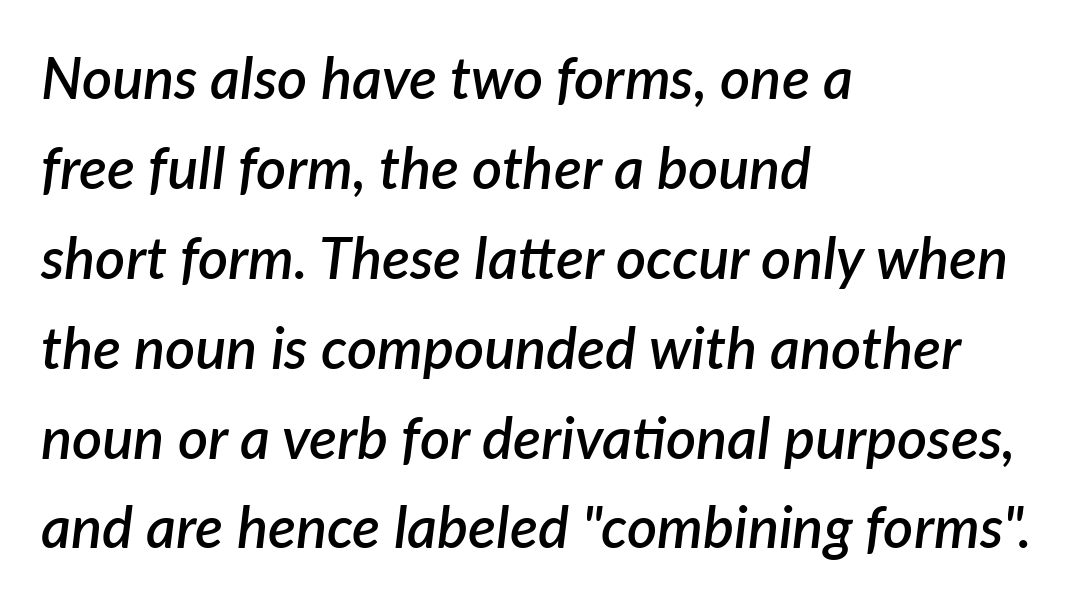
{"italic": "yes", "lean": "right", "slant_degrees": 7, "bold": "semi", "weight": "semibold", "width": "normal", "stroke_contrast": "low", "x_height": "medium", "monospaced": "no", "underline": "no", "align": "left", "line_spacing": "normal", "line_spacing_ratio": 1.55, "letter_spacing": "normal", "letter_spacing_em": 0.0, "glyph_px": 58}
